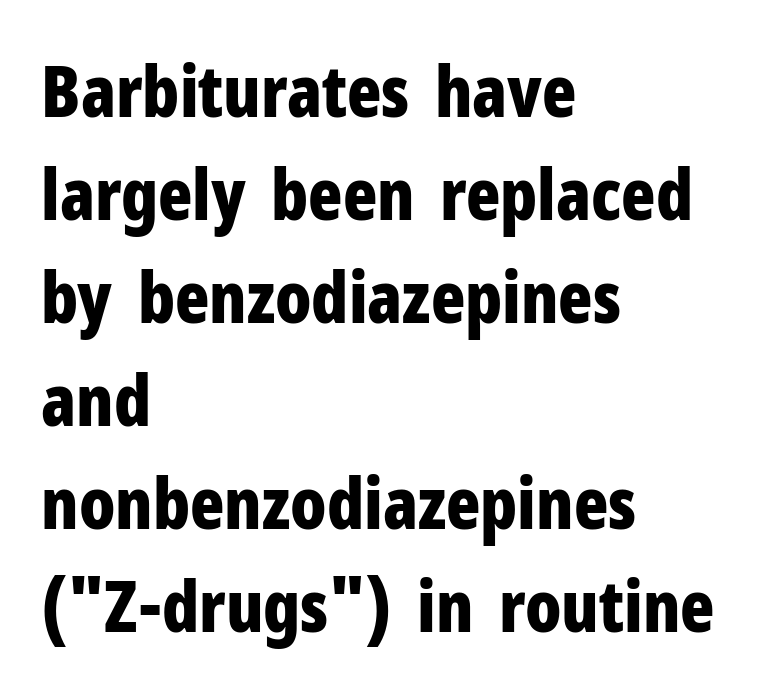
The image shows 71 px bold, condensed sans-serif type, upright; set left-aligned, normal line spacing (1.45x), normal letter spacing, not underlined; low stroke contrast and a medium x-height.
